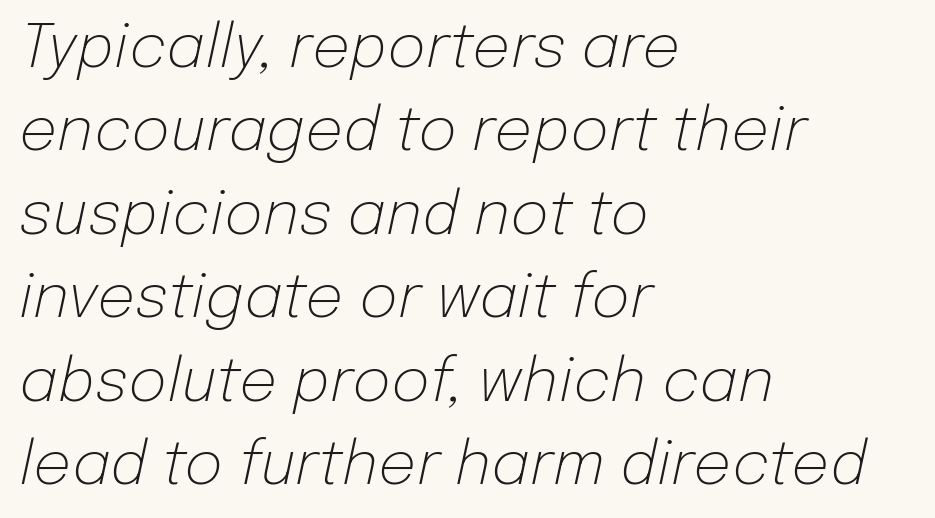
Q: Is the text bold? A: No.
Q: Is the text italic (slanted)? A: Yes, it leans right by about 12 degrees.
Q: Is the text underlined? A: No.
Q: How is the paragraph aligned? A: Left-aligned.
Q: Is the spacing between letters normal or unusually wide? A: Normal.
Q: Is the spacing between lines tight, normal or loose? A: Normal.
Q: Width (condensed, normal, or wide)? A: Normal.
Q: Stroke contrast? A: Low.
Q: x-height? A: Medium.
Q: Monospaced? A: No.
